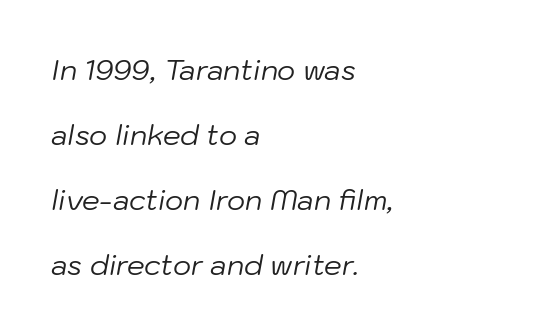
Q: Is the text bold? A: No.
Q: Is the text italic (slanted)? A: Yes, it leans right by about 10 degrees.
Q: Is the text underlined? A: No.
Q: How is the paragraph aligned? A: Left-aligned.
Q: Is the spacing between letters normal or unusually wide? A: Normal.
Q: Is the spacing between lines tight, normal or loose? A: Loose.
Q: Width (condensed, normal, or wide)? A: Normal.
Q: Stroke contrast? A: Low.
Q: x-height? A: Medium.
Q: Monospaced? A: No.
